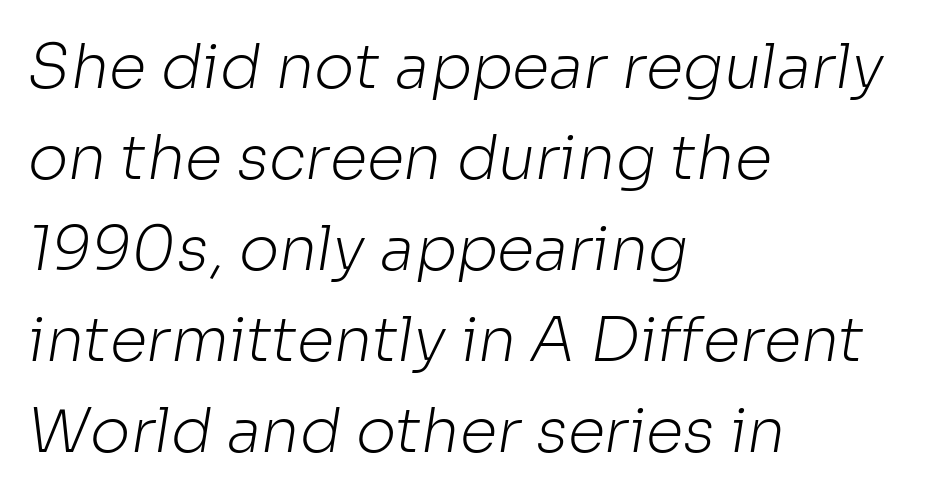
{"serif": "no", "bold": "no", "weight": "light", "width": "normal", "stroke_contrast": "low", "x_height": "medium", "monospaced": "no", "underline": "no", "align": "left", "line_spacing": "normal", "line_spacing_ratio": 1.49, "letter_spacing": "normal", "letter_spacing_em": 0.0, "glyph_px": 61}
